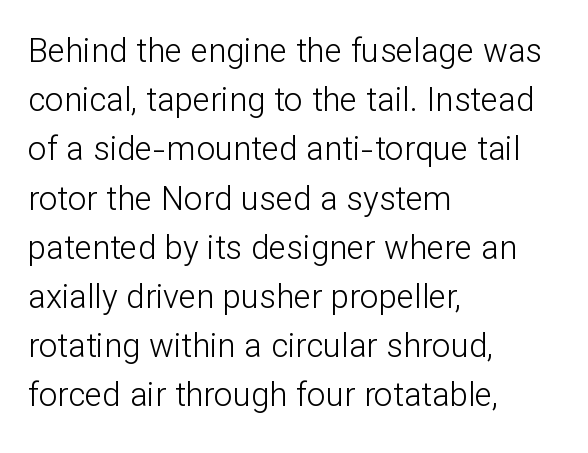
{"serif": "no", "italic": "no", "bold": "no", "weight": "light", "width": "normal", "stroke_contrast": "low", "x_height": "medium", "monospaced": "no", "underline": "no", "align": "left", "line_spacing": "normal", "line_spacing_ratio": 1.49, "letter_spacing": "normal", "letter_spacing_em": 0.0, "glyph_px": 33}
